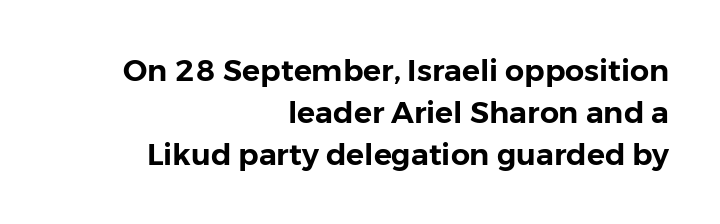
Default kerning and tracking; the words read as compact shapes. Typographically, this falls in the sans-serif category. Does the copy run flush right? Yes — the right margin is perfectly even. Interline gaps are of average width in this sample. This rendering features lettering with no underline.
